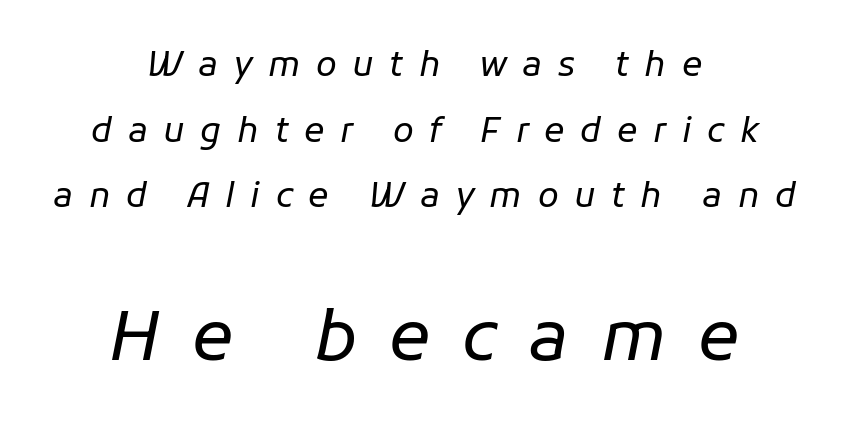
{"italic": "yes", "lean": "right", "slant_degrees": 11, "bold": "no", "weight": "regular", "width": "normal", "stroke_contrast": "low", "x_height": "medium", "monospaced": "no", "underline": "no", "align": "center", "line_spacing": "loose", "line_spacing_ratio": 1.93, "letter_spacing": "wide", "letter_spacing_em": 0.46, "larger_block": "second", "size_ratio": 2.03, "glyph_px": 69}
